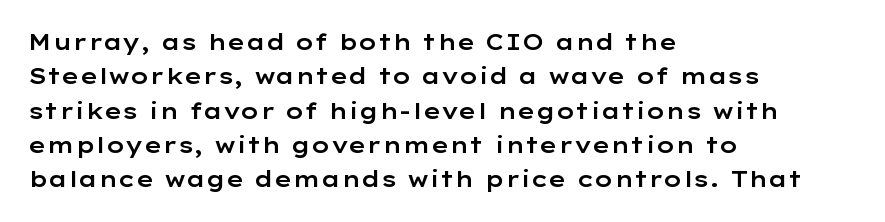
The image shows 22 px text type, upright; set left-aligned, normal line spacing (1.56x), normal letter spacing, not underlined.
